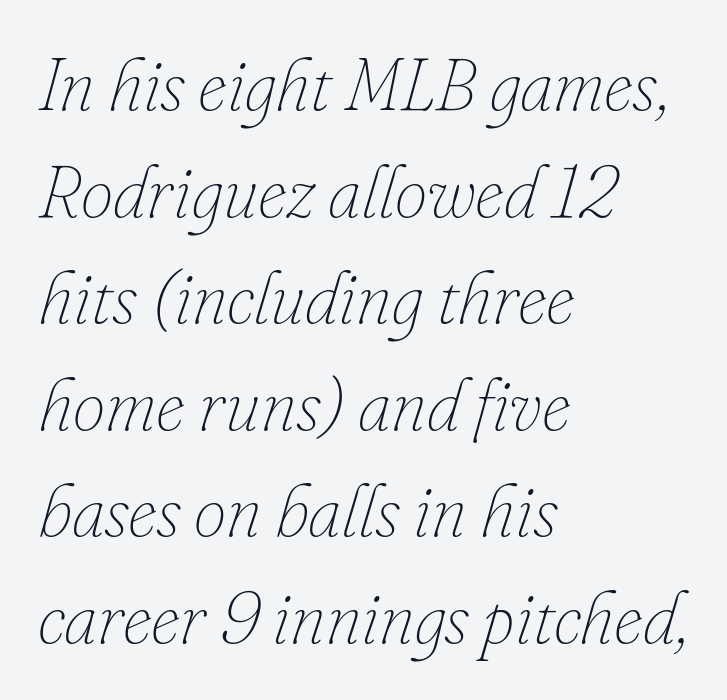
The image shows 73 px thin type, italic (leaning right); set left-aligned, normal line spacing (1.46x), normal letter spacing, not underlined; low stroke contrast and a small x-height.
